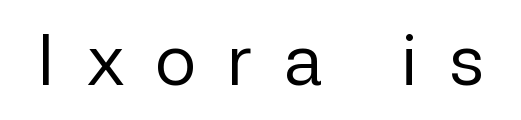
{"serif": "no", "italic": "no", "bold": "no", "weight": "regular", "width": "normal", "stroke_contrast": "low", "x_height": "medium", "monospaced": "no", "underline": "no", "letter_spacing": "wide", "letter_spacing_em": 0.46, "glyph_px": 69}
